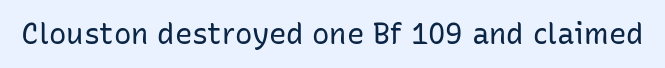
{"serif": "no", "italic": "no", "bold": "no", "weight": "regular", "width": "normal", "stroke_contrast": "low", "x_height": "medium", "monospaced": "no", "underline": "no", "letter_spacing": "normal", "letter_spacing_em": 0.0, "glyph_px": 29}
